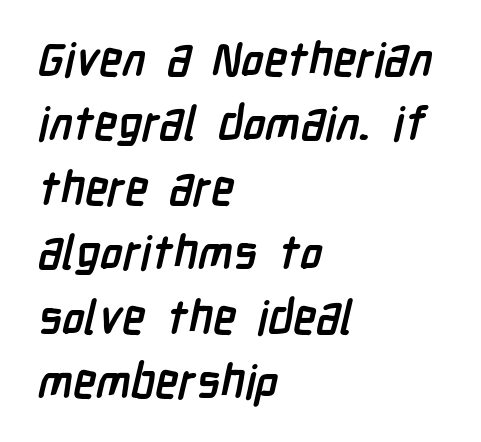
Where is the straight margin? On the left. Spacing verdict: proportional, widths tailored to each character. Anything drawn beneath the words? Only blank space. Baseline-to-baseline distance is the conventional proportion of letter height.
